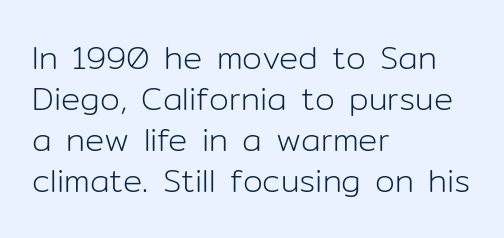
Q: Is the text bold? A: No.
Q: Is the text italic (slanted)? A: No, it is upright.
Q: Is the typeface a serif or a sans-serif typeface? A: Sans-serif.
Q: Is the text underlined? A: No.
Q: How is the paragraph aligned? A: Left-aligned.
Q: Is the spacing between letters normal or unusually wide? A: Normal.
Q: Is the spacing between lines tight, normal or loose? A: Normal.
Q: Width (condensed, normal, or wide)? A: Normal.
Q: Stroke contrast? A: Low.
Q: x-height? A: Medium.
Q: Monospaced? A: No.
